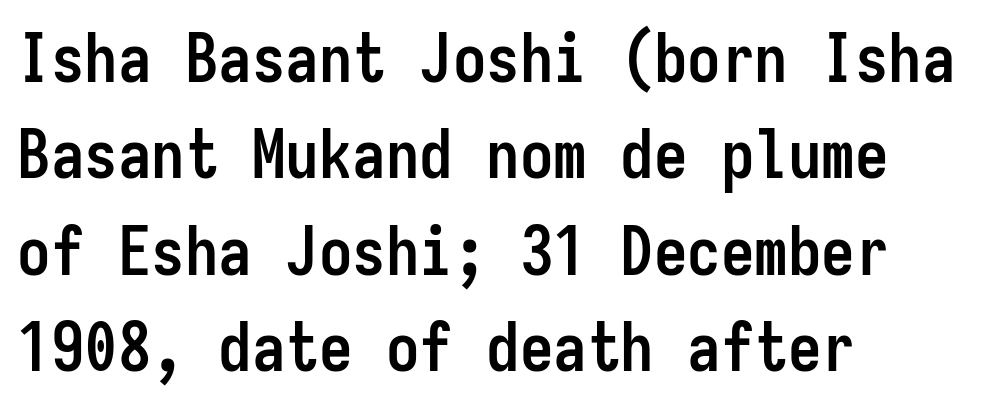
{"serif": "no", "italic": "no", "bold": "yes", "weight": "semibold", "width": "condensed", "stroke_contrast": "low", "x_height": "medium", "monospaced": "yes", "underline": "no", "align": "left", "line_spacing": "normal", "line_spacing_ratio": 1.44, "letter_spacing": "normal", "letter_spacing_em": 0.0, "glyph_px": 67}
